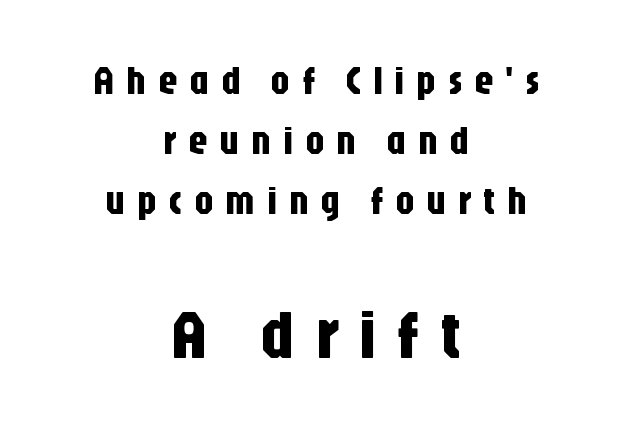
{"serif": "no", "italic": "no", "width": "condensed", "stroke_contrast": "low", "x_height": "large", "monospaced": "no", "underline": "no", "align": "center", "line_spacing": "normal", "line_spacing_ratio": 1.54, "letter_spacing": "wide", "letter_spacing_em": 0.3, "larger_block": "second", "size_ratio": 1.74, "glyph_px": 68}
